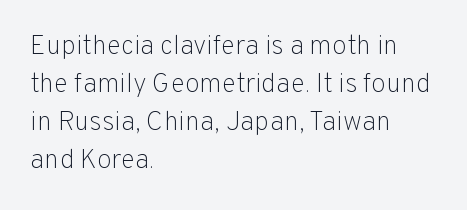
The designer left line spacing at the default. A classic flush-left, rag-right setting is used for this passage. The font sits on the lighter half of the weight spectrum, regular included. The letters stand straight up with perfectly vertical stems. No word sits above an underline.
